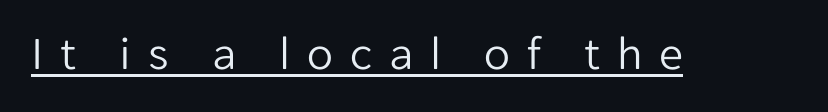
{"serif": "no", "italic": "no", "bold": "no", "weight": "light", "width": "normal", "stroke_contrast": "low", "x_height": "medium", "monospaced": "no", "underline": "yes", "letter_spacing": "wide", "letter_spacing_em": 0.35, "glyph_px": 48}
